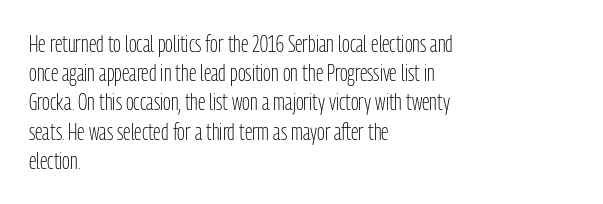
Q: Is the text bold? A: No.
Q: Is the text italic (slanted)? A: No, it is upright.
Q: Is the text underlined? A: No.
Q: How is the paragraph aligned? A: Left-aligned.
Q: Is the spacing between letters normal or unusually wide? A: Normal.
Q: Is the spacing between lines tight, normal or loose? A: Normal.
